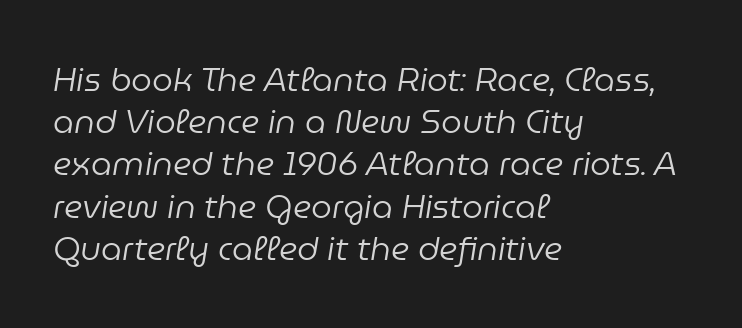
{"italic": "yes", "lean": "right", "slant_degrees": 9, "bold": "no", "weight": "regular", "width": "normal", "stroke_contrast": "low", "x_height": "medium", "monospaced": "no", "underline": "no", "align": "left", "line_spacing": "normal", "line_spacing_ratio": 1.28, "letter_spacing": "normal", "letter_spacing_em": 0.0, "glyph_px": 33}
